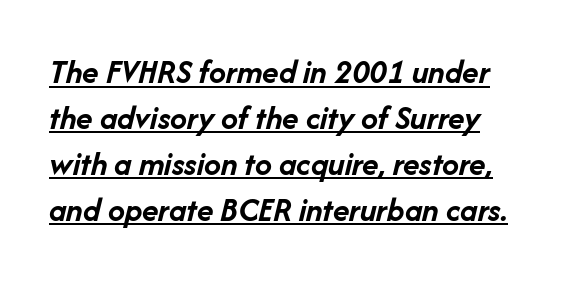
{"italic": "yes", "lean": "right", "slant_degrees": 14, "bold": "yes", "weight": "semibold", "width": "normal", "stroke_contrast": "low", "x_height": "medium", "monospaced": "no", "underline": "yes", "align": "left", "line_spacing": "normal", "line_spacing_ratio": 1.35, "letter_spacing": "normal", "letter_spacing_em": 0.0, "glyph_px": 34}
